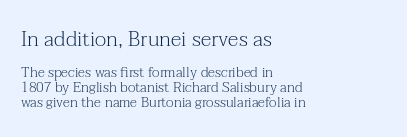
{"italic": "no", "bold": "no", "underline": "no", "align": "left", "line_spacing": "tight", "line_spacing_ratio": 1.07, "letter_spacing": "normal", "letter_spacing_em": 0.0, "larger_block": "first", "size_ratio": 1.5, "glyph_px": 21}
